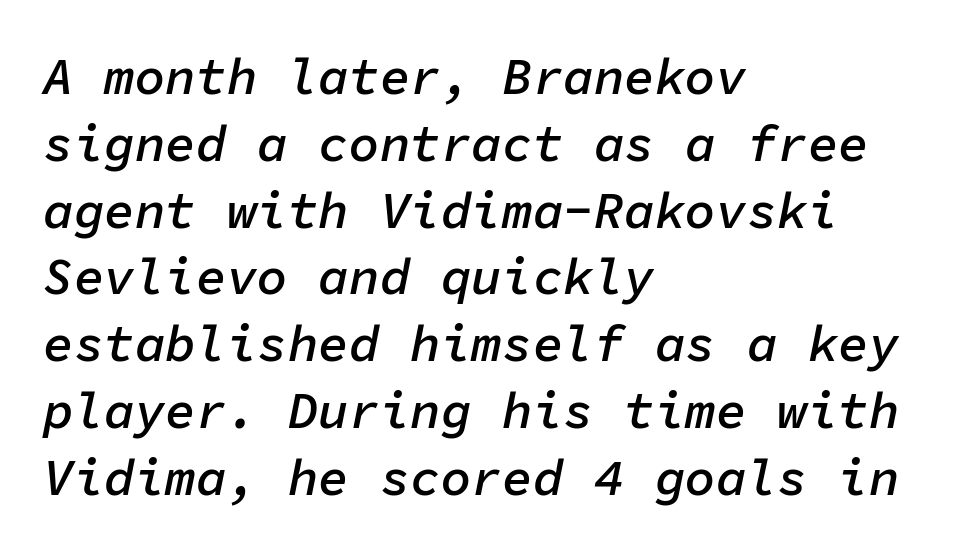
The image shows 51 px semibold type, italic (leaning right), monospaced; set left-aligned, normal line spacing (1.31x), normal letter spacing, not underlined; low stroke contrast and a medium x-height.
